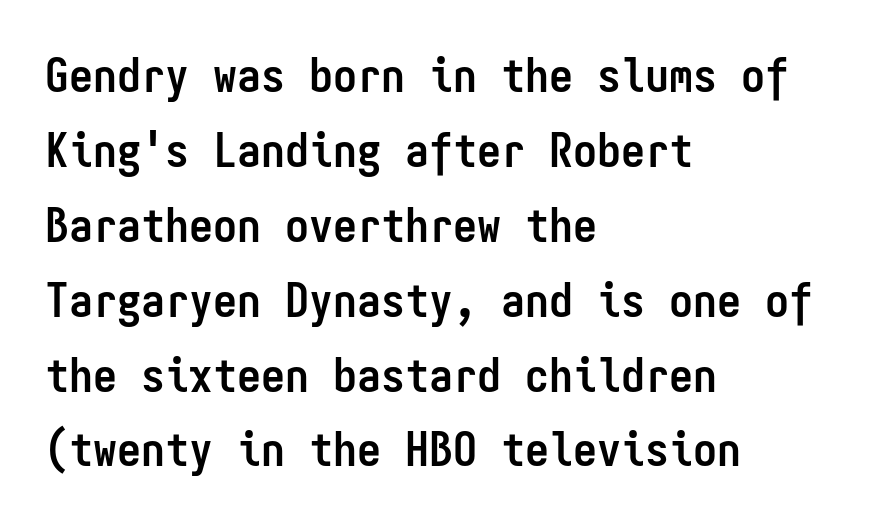
Q: Is the text bold? A: Yes.
Q: Is the text italic (slanted)? A: No, it is upright.
Q: Is the typeface a serif or a sans-serif typeface? A: Sans-serif.
Q: Is the text underlined? A: No.
Q: How is the paragraph aligned? A: Left-aligned.
Q: Is the spacing between letters normal or unusually wide? A: Normal.
Q: Is the spacing between lines tight, normal or loose? A: Normal.
Q: Width (condensed, normal, or wide)? A: Condensed.
Q: Stroke contrast? A: Low.
Q: x-height? A: Medium.
Q: Monospaced? A: Yes.
